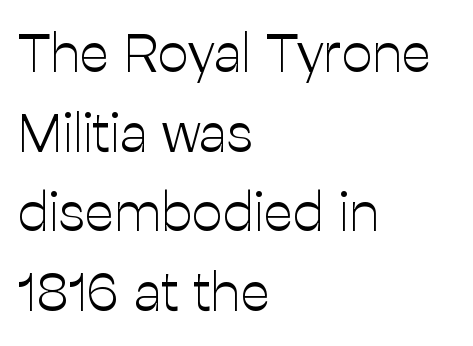
Q: Is the text bold? A: No.
Q: Is the text italic (slanted)? A: No, it is upright.
Q: Is the typeface a serif or a sans-serif typeface? A: Sans-serif.
Q: Is the text underlined? A: No.
Q: How is the paragraph aligned? A: Left-aligned.
Q: Is the spacing between letters normal or unusually wide? A: Normal.
Q: Is the spacing between lines tight, normal or loose? A: Normal.
Q: Width (condensed, normal, or wide)? A: Normal.
Q: Stroke contrast? A: Low.
Q: x-height? A: Medium.
Q: Monospaced? A: No.
